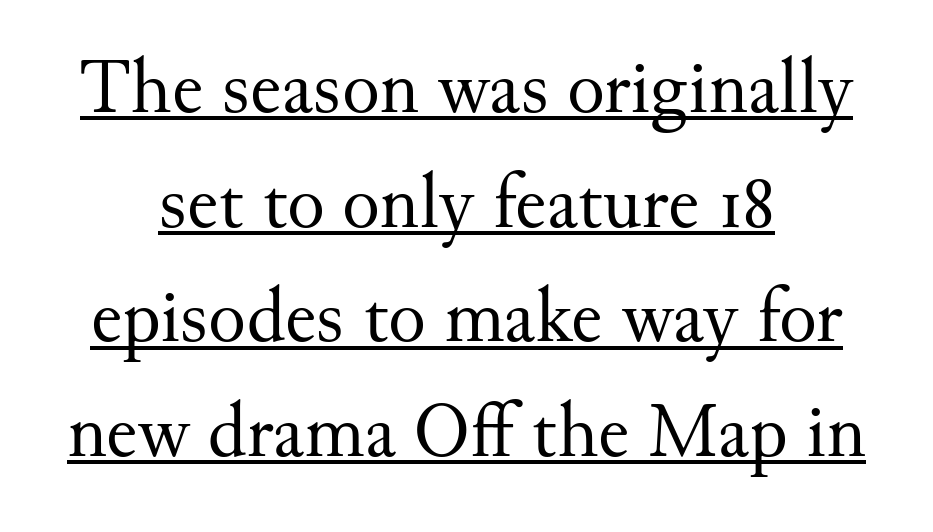
{"serif": "yes", "italic": "no", "bold": "no", "weight": "regular", "width": "normal", "stroke_contrast": "medium", "x_height": "small", "monospaced": "no", "underline": "yes", "align": "center", "line_spacing": "normal", "line_spacing_ratio": 1.47, "letter_spacing": "normal", "letter_spacing_em": 0.0, "glyph_px": 78}
